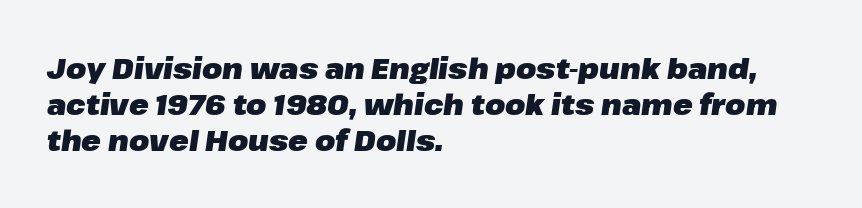
Unmarked baselines from the first word to the last. Leftover space on each line is placed entirely after the last word. A typesetter would call this leading conventional body-copy spacing. Varying glyph widths throughout — classic text-font behaviour. A full-strength bold gives these letters their thick strokes. There's an unmistakable incline to the writing here.
